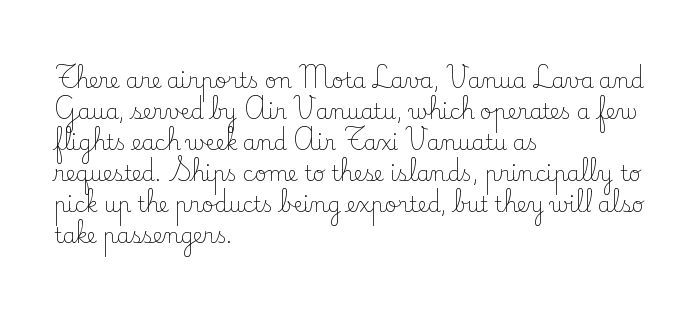
{"italic": "no", "bold": "no", "underline": "no", "align": "left", "line_spacing": "normal", "line_spacing_ratio": 1.48, "letter_spacing": "normal", "letter_spacing_em": 0.0, "glyph_px": 21}
